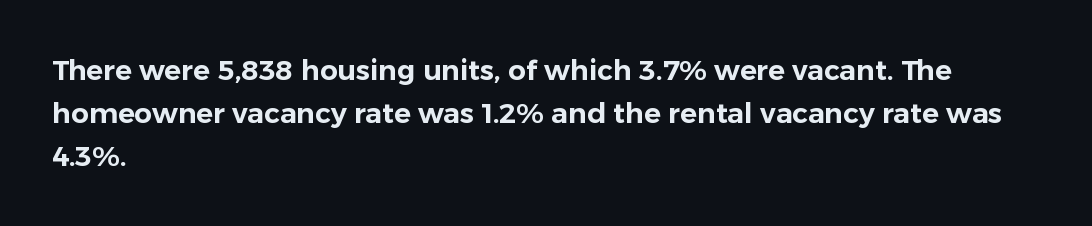
Varying glyph widths throughout — classic text-font behaviour. Only glyphs here, with clear space below each row. The designer went with a sans here, leaving each stem footless. You could call the tracking neutral — neither tight nor loose.
